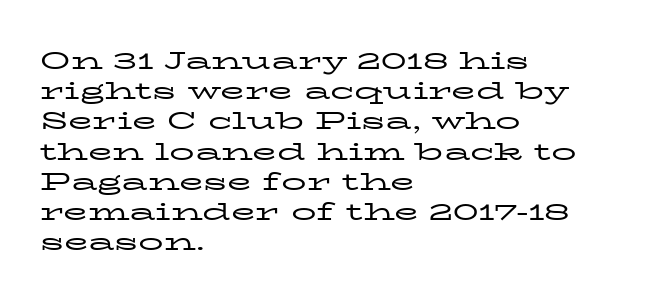
In terms of posture, this sample is upright. The rendering keeps characters at their native spacing. Caption: face not bold, strokes unweighted. The string is rendered with underlining switched off. Horizontal alignment here is leftward, the default for most running prose.
